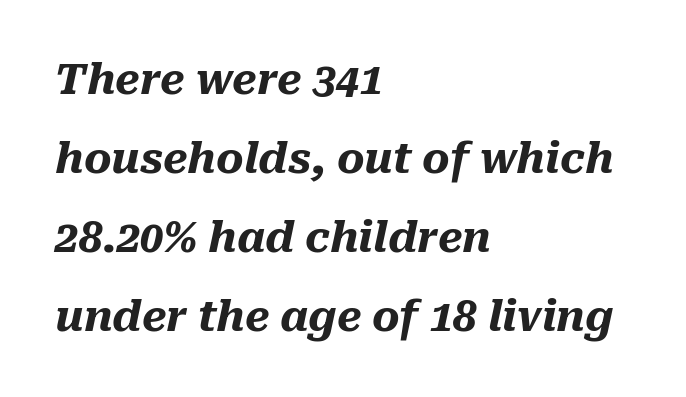
The image shows 42 px heavy type, italic (leaning right); set left-aligned, line spacing 1.88x, normal letter spacing, not underlined; medium stroke contrast and a medium x-height.
